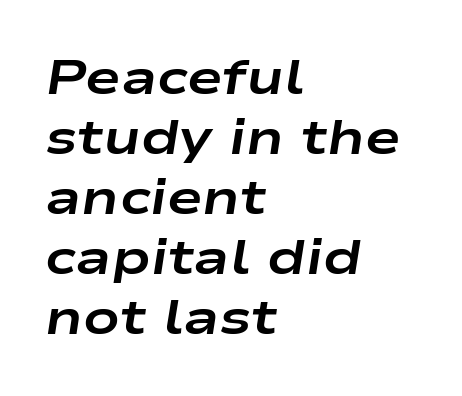
The image shows 48 px bold, wide type, italic (leaning right); set left-aligned, normal line spacing (1.25x), normal letter spacing, not underlined; low stroke contrast and a medium x-height.
